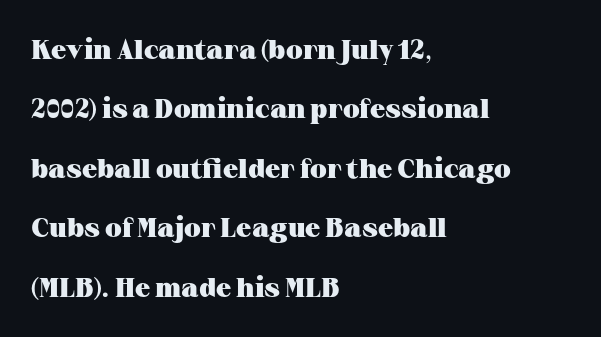
{"italic": "no", "bold": "yes", "underline": "no", "align": "left", "line_spacing": "loose", "line_spacing_ratio": 2.2, "letter_spacing": "normal", "letter_spacing_em": 0.0, "glyph_px": 27}
